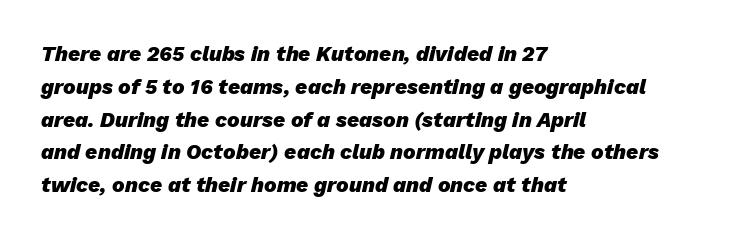
{"italic": "yes", "lean": "right", "slant_degrees": 13, "bold": "yes", "underline": "no", "align": "left", "line_spacing": "normal", "line_spacing_ratio": 1.56, "letter_spacing": "normal", "letter_spacing_em": 0.0, "glyph_px": 21}
